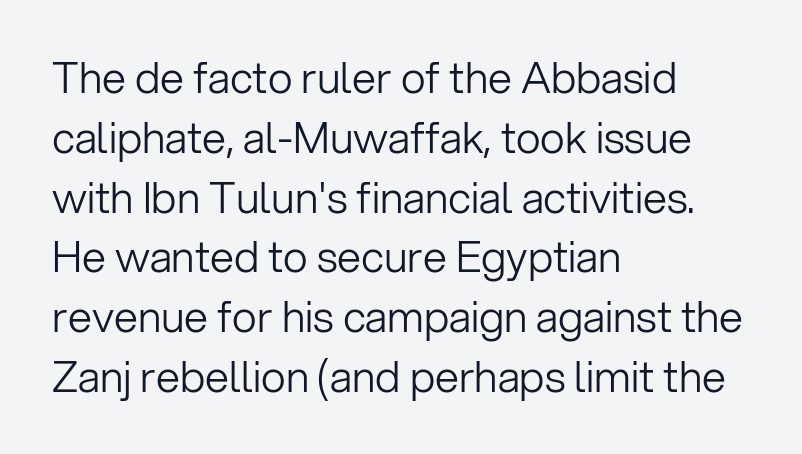
Q: Is the text bold? A: No.
Q: Is the text italic (slanted)? A: No, it is upright.
Q: Is the typeface a serif or a sans-serif typeface? A: Sans-serif.
Q: Is the text underlined? A: No.
Q: How is the paragraph aligned? A: Left-aligned.
Q: Is the spacing between letters normal or unusually wide? A: Normal.
Q: Is the spacing between lines tight, normal or loose? A: Normal.
Q: Width (condensed, normal, or wide)? A: Normal.
Q: Stroke contrast? A: Low.
Q: x-height? A: Medium.
Q: Monospaced? A: No.
